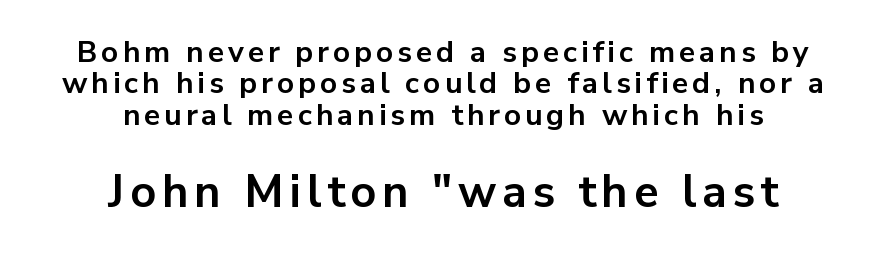
The rendering uses a small line-height, squeezing the rows. Both edges are ragged and mirror each other, which tells us the setting is centered. Plenty of ink on the page — the face is bold. The passage shown is not underscored anywhere. The lower block of text is set noticeably larger than the block above it.
